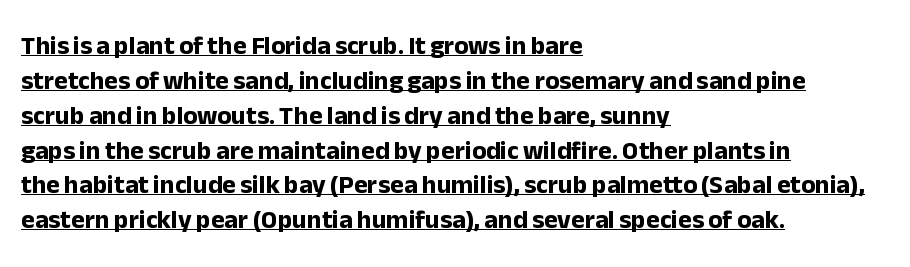
The image shows 26 px bold type, upright; set left-aligned, normal line spacing (1.34x), normal letter spacing, underlined.
